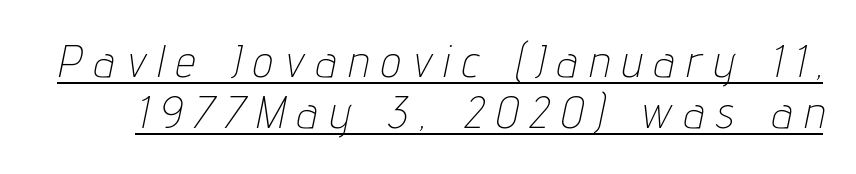
The letterforms stand isolated, each surrounded by extra space. Somebody hit Ctrl+U on this one — the words are underlined. The strokes are not fattened; the text isn't bold. The face used here has a pronounced slope to its letters.
